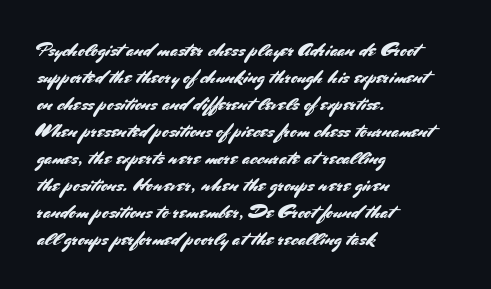
Q: Is the text italic (slanted)? A: Yes.
Q: Is the text underlined? A: No.
Q: How is the paragraph aligned? A: Left-aligned.
Q: Is the spacing between letters normal or unusually wide? A: Normal.
Q: Is the spacing between lines tight, normal or loose? A: Normal.
